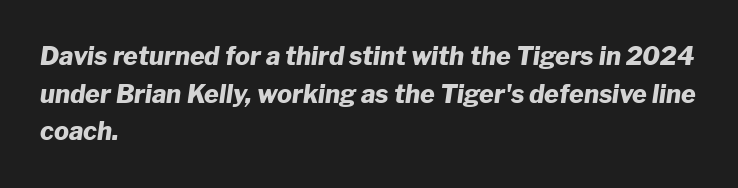
{"italic": "yes", "lean": "right", "slant_degrees": 8, "bold": "yes", "underline": "no", "align": "left", "line_spacing": "normal", "line_spacing_ratio": 1.51, "letter_spacing": "normal", "letter_spacing_em": 0.0, "glyph_px": 25}
